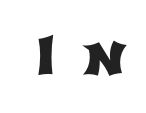
The passage shown is typed in a proportional face where columns would drift. The gap between lines stays unmarked. Examine the stroke ends and you'll find no serifs. The gaps between neighbouring characters are conspicuously large.
